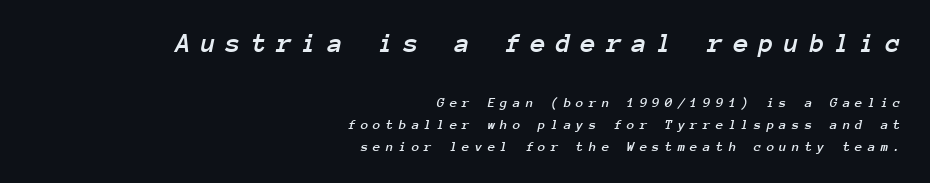
The image shows 28 px text type, italic (leaning right), monospaced; set right-aligned, normal line spacing (1.56x), unusually wide letter spacing (+0.36 em), not underlined; the first (top) block is 2.0x larger; low stroke contrast and a medium x-height.
